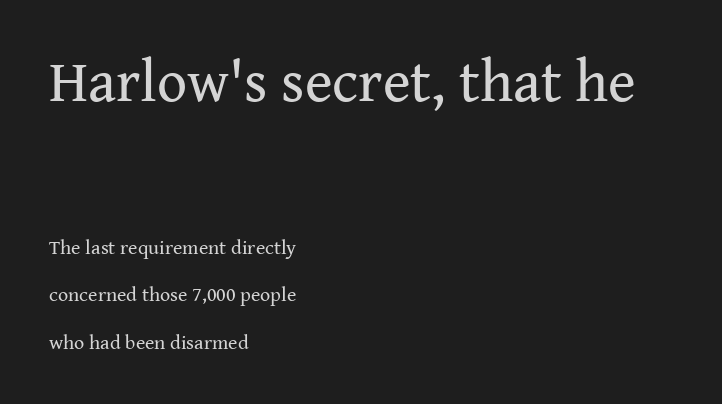
Q: Is the text bold? A: No.
Q: Is the text italic (slanted)? A: No, it is upright.
Q: Is the typeface a serif or a sans-serif typeface? A: Serif.
Q: Is the text underlined? A: No.
Q: How is the paragraph aligned? A: Left-aligned.
Q: Is the spacing between letters normal or unusually wide? A: Normal.
Q: Is the spacing between lines tight, normal or loose? A: Loose.
Q: Which block of text is set in a larger size, the first (top) or the second (bottom)? A: The first (top) one.
Q: Width (condensed, normal, or wide)? A: Normal.
Q: Stroke contrast? A: Medium.
Q: x-height? A: Medium.
Q: Monospaced? A: No.
